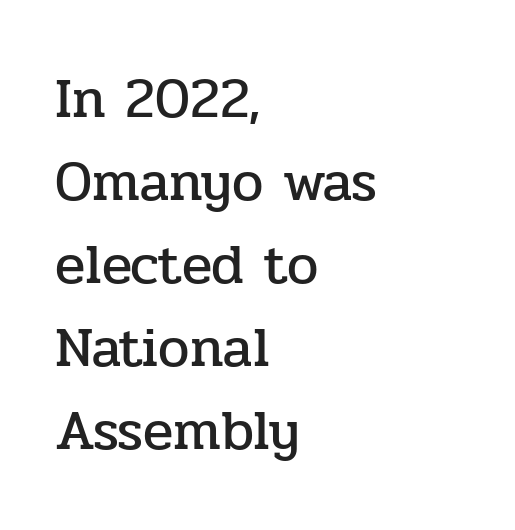
{"serif": "yes", "italic": "no", "width": "normal", "stroke_contrast": "low", "x_height": "medium", "monospaced": "no", "underline": "no", "align": "left", "line_spacing": "normal", "line_spacing_ratio": 1.48, "letter_spacing": "normal", "letter_spacing_em": 0.0, "glyph_px": 56}
